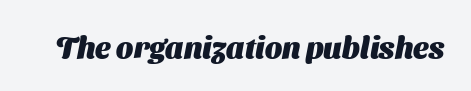
{"serif": "no", "bold": "yes", "weight": "heavy", "width": "normal", "stroke_contrast": "medium", "x_height": "medium", "monospaced": "no", "underline": "no", "letter_spacing": "normal", "letter_spacing_em": 0.0, "glyph_px": 30}
